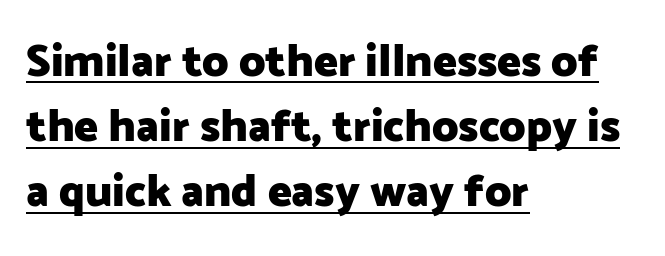
The designer went with a sans here, leaving each stem footless. Inter-character spacing is left at the font's built-in metrics. The typography opts for an upright posture over an oblique one. Horizontally, the lines are justified to the leading edge only.
